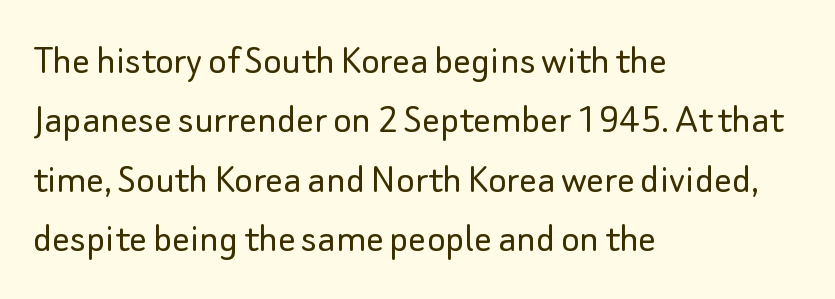
How are the letters spaced? Ordinarily, with no added tracking. The words here are not underlined. Stroke thickness stays within the range of a standard reading face or lighter. It's the straight-up-and-down kind of type.
